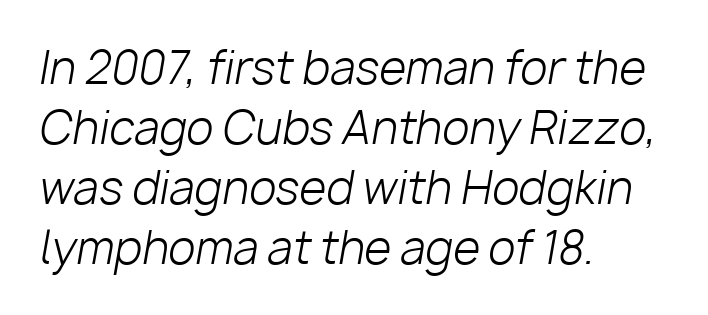
{"italic": "yes", "lean": "right", "slant_degrees": 10, "bold": "no", "weight": "light", "width": "normal", "stroke_contrast": "low", "x_height": "medium", "monospaced": "no", "underline": "no", "align": "left", "line_spacing": "normal", "line_spacing_ratio": 1.36, "letter_spacing": "normal", "letter_spacing_em": 0.0, "glyph_px": 44}
